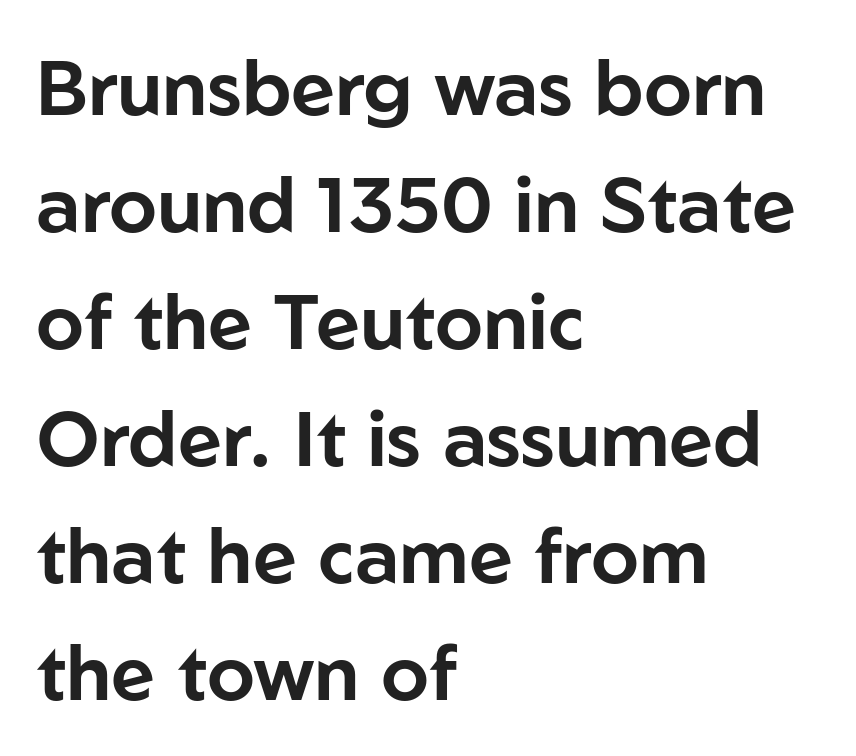
Q: Is the text italic (slanted)? A: No, it is upright.
Q: Is the typeface a serif or a sans-serif typeface? A: Sans-serif.
Q: Is the text underlined? A: No.
Q: How is the paragraph aligned? A: Left-aligned.
Q: Is the spacing between letters normal or unusually wide? A: Normal.
Q: Is the spacing between lines tight, normal or loose? A: Normal.
Q: Width (condensed, normal, or wide)? A: Normal.
Q: Stroke contrast? A: Low.
Q: x-height? A: Medium.
Q: Monospaced? A: No.
